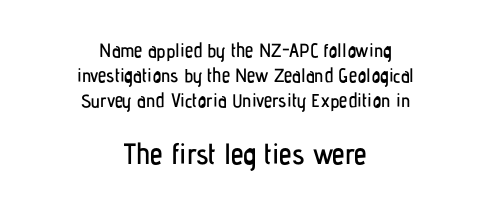
The image shows 29 px condensed sans-serif type, upright; set centered, normal line spacing (1.31x), normal letter spacing, not underlined; the second (bottom) block is 1.53x larger; low stroke contrast and a medium x-height.
